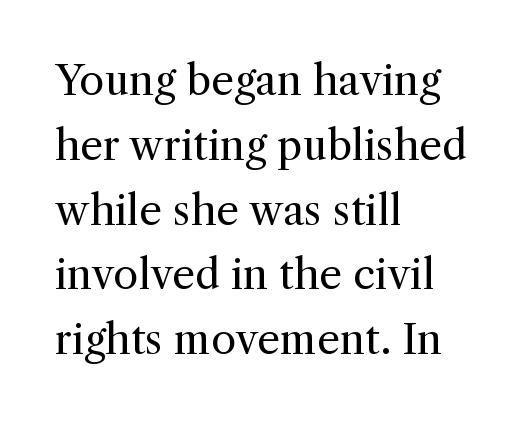
Letters rest on an invisible, unmarked baseline. Designer's note — italics off, roman on. Normally led — the rows are evenly, conventionally spaced. The paragraph has a hard left edge and a soft right edge. Letterform terminals end in serifs throughout the passage.
